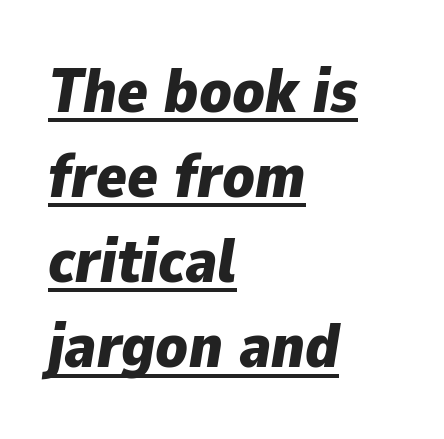
Q: Is the text bold? A: Yes.
Q: Is the text italic (slanted)? A: Yes, it leans right by about 9 degrees.
Q: Is the text underlined? A: Yes.
Q: How is the paragraph aligned? A: Left-aligned.
Q: Is the spacing between letters normal or unusually wide? A: Normal.
Q: Is the spacing between lines tight, normal or loose? A: Normal.
Q: Width (condensed, normal, or wide)? A: Normal.
Q: Stroke contrast? A: Low.
Q: x-height? A: Medium.
Q: Monospaced? A: No.
